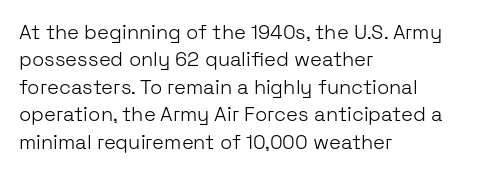
The image shows 20 px text type, upright; set left-aligned, normal line spacing (1.37x), normal letter spacing, not underlined.
